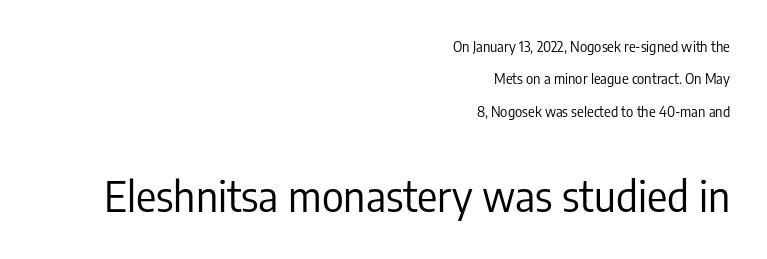
Every stem runs plumb, perpendicular to the baseline. Observe the ordinary spacing: letters are neighbours, not strangers. Alignment: flush right. The passage shown stacks its lines with a broad gap. Unbolded letterforms with no extra heft. I'd call this a sans setting — the letters go barefoot.
